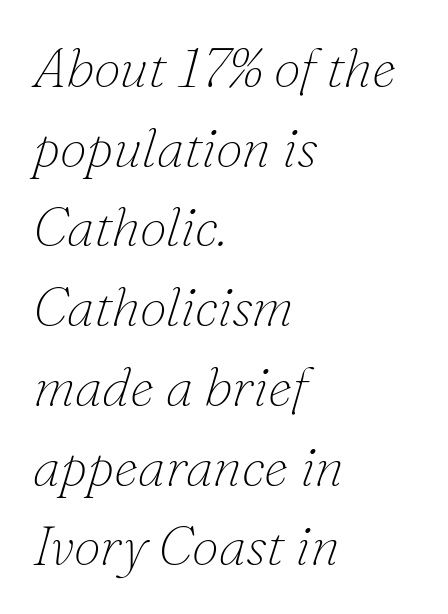
The image shows 55 px thin serif type, italic (leaning right); set left-aligned, normal line spacing (1.45x), normal letter spacing, not underlined; low stroke contrast and a small x-height.
